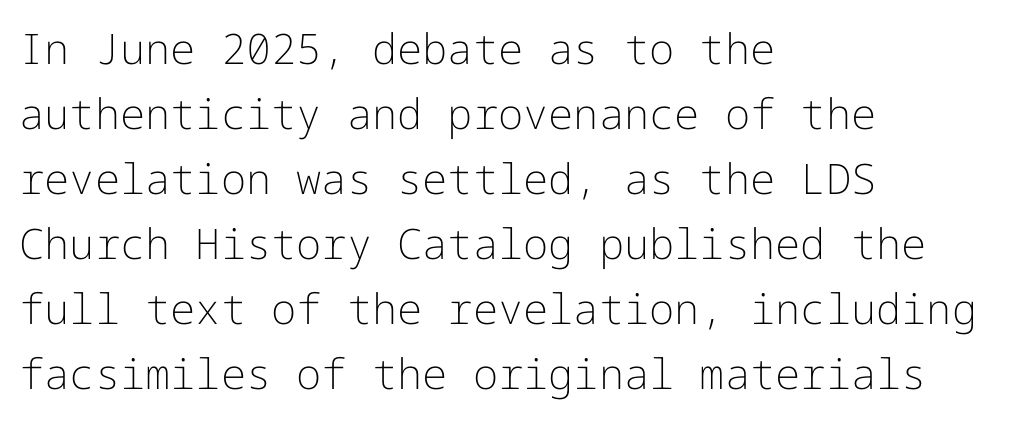
The image shows 42 px light sans-serif type, upright; set left-aligned, normal line spacing (1.55x), normal letter spacing, not underlined; low stroke contrast and a medium x-height.
